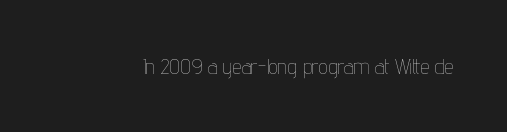
The passage shown is not underscored anywhere. The font's upright variant was chosen for this text. Stems here are at most as thick as an everyday book face. Observe the ordinary spacing: letters are neighbours, not strangers.
